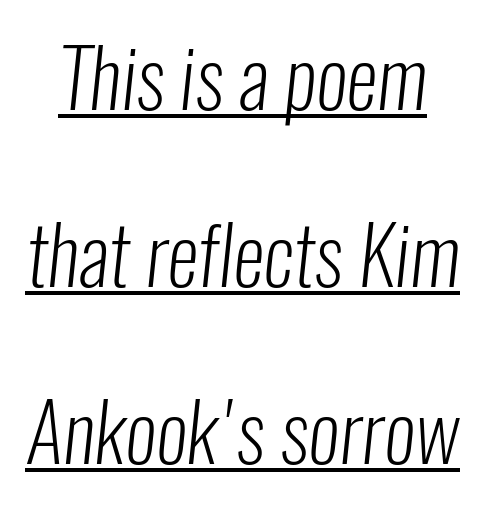
{"serif": "no", "bold": "no", "weight": "light", "width": "condensed", "stroke_contrast": "low", "x_height": "medium", "monospaced": "no", "underline": "yes", "line_spacing": "loose", "line_spacing_ratio": 2.21, "letter_spacing": "normal", "letter_spacing_em": 0.0, "glyph_px": 80}
